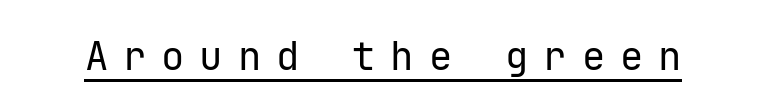
The image shows 39 px regular-weight sans-serif type, upright, monospaced; set unusually wide letter spacing (+0.38 em), underlined; low stroke contrast and a medium x-height.
